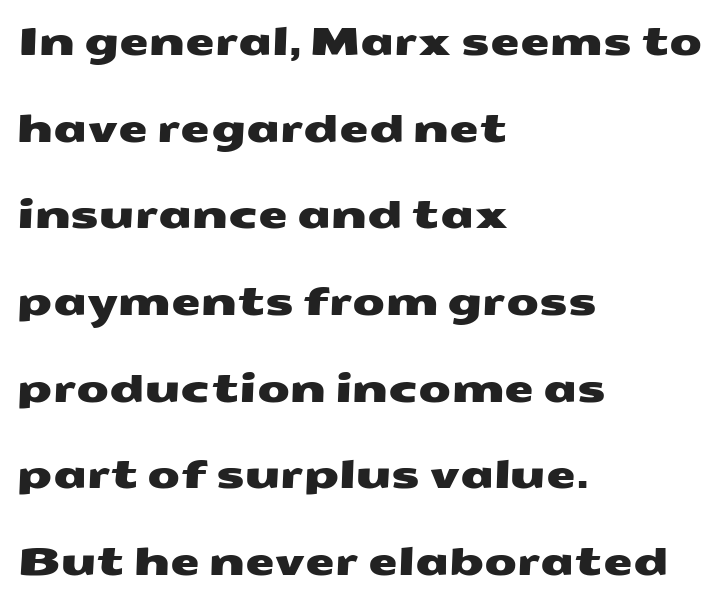
Q: Is the typeface a serif or a sans-serif typeface? A: Sans-serif.
Q: Is the text underlined? A: No.
Q: How is the paragraph aligned? A: Left-aligned.
Q: Is the spacing between letters normal or unusually wide? A: Normal.
Q: Is the spacing between lines tight, normal or loose? A: Loose.
Q: Width (condensed, normal, or wide)? A: Wide.
Q: Stroke contrast? A: Medium.
Q: x-height? A: Medium.
Q: Monospaced? A: No.
